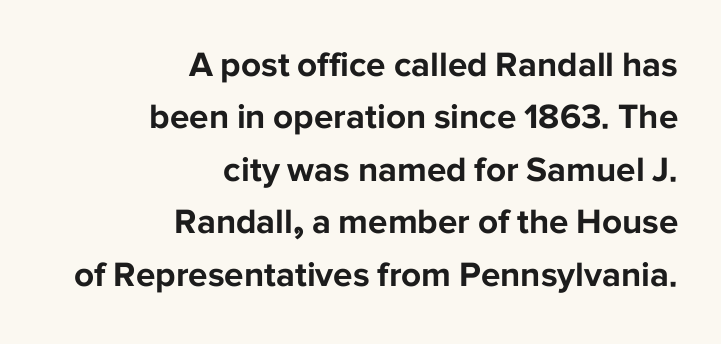
{"serif": "no", "italic": "no", "bold": "yes", "weight": "bold", "width": "normal", "stroke_contrast": "low", "x_height": "medium", "monospaced": "no", "underline": "no", "align": "right", "line_spacing": "normal", "line_spacing_ratio": 1.5, "letter_spacing": "normal", "letter_spacing_em": 0.0, "glyph_px": 35}
